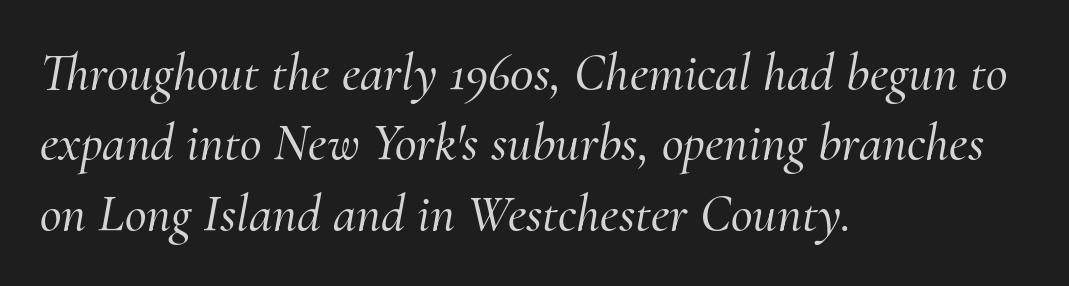
Q: Is the text italic (slanted)? A: Yes, it leans right by about 10 degrees.
Q: Is the typeface a serif or a sans-serif typeface? A: Serif.
Q: Is the text underlined? A: No.
Q: How is the paragraph aligned? A: Left-aligned.
Q: Is the spacing between letters normal or unusually wide? A: Normal.
Q: Is the spacing between lines tight, normal or loose? A: Normal.
Q: Width (condensed, normal, or wide)? A: Normal.
Q: Stroke contrast? A: Medium.
Q: x-height? A: Small.
Q: Monospaced? A: No.
